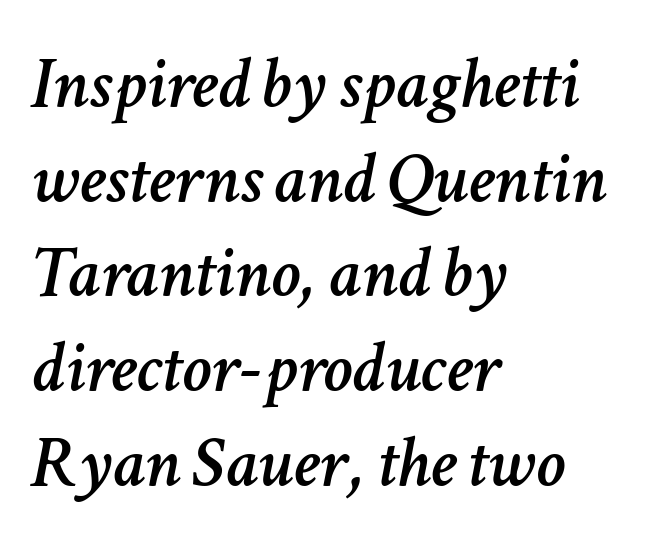
The setting favours the left margin, as ordinary paragraphs usually do. Rule under the text: the space is simply empty. Designer's note — italics engaged. The letters advance in unequal steps, a hallmark of proportional type. Summary of vertical rhythm: regular, with standard interline spacing. Does extra space separate the letters? No, they use regular spacing.
